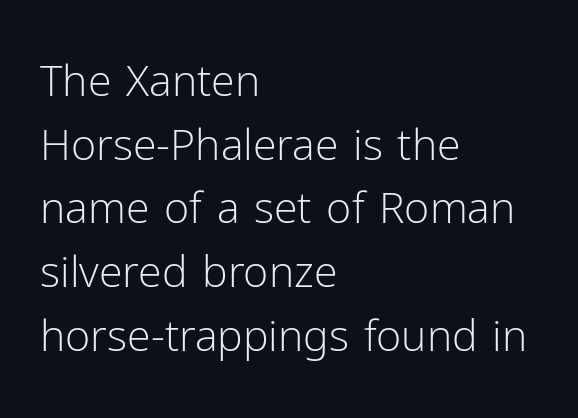
{"serif": "no", "italic": "no", "bold": "no", "weight": "light", "width": "normal", "stroke_contrast": "low", "x_height": "medium", "monospaced": "no", "underline": "no", "align": "left", "line_spacing": "normal", "line_spacing_ratio": 1.48, "letter_spacing": "normal", "letter_spacing_em": 0.0, "glyph_px": 43}
